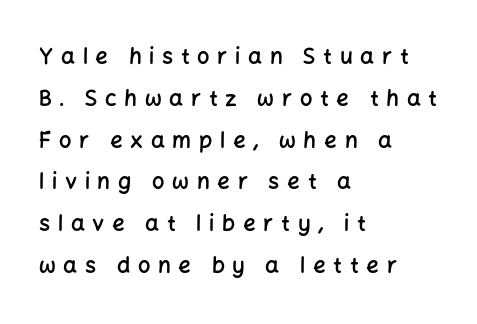
Q: Is the text bold? A: Semi-bold.
Q: Is the text italic (slanted)? A: No, it is upright.
Q: Is the text underlined? A: No.
Q: How is the paragraph aligned? A: Left-aligned.
Q: Is the spacing between letters normal or unusually wide? A: Unusually wide.
Q: Is the spacing between lines tight, normal or loose? A: Loose.
